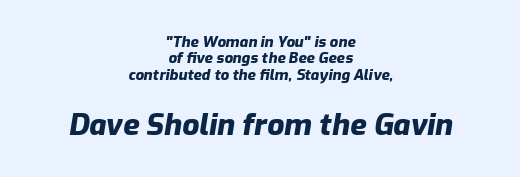
{"italic": "yes", "lean": "right", "slant_degrees": 9, "bold": "yes", "weight": "heavy", "width": "normal", "stroke_contrast": "low", "x_height": "medium", "monospaced": "no", "underline": "no", "align": "center", "line_spacing": "tight", "line_spacing_ratio": 1.09, "letter_spacing": "normal", "letter_spacing_em": 0.0, "larger_block": "second", "size_ratio": 2.0, "glyph_px": 30}
